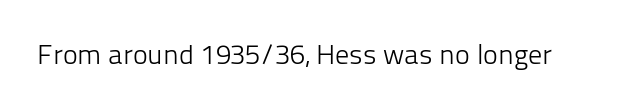
The letters stand straight up with perfectly vertical stems. Decoration check: the copy has no underline. Weight: not bold — regular or lighter. Letter spacing: default.
